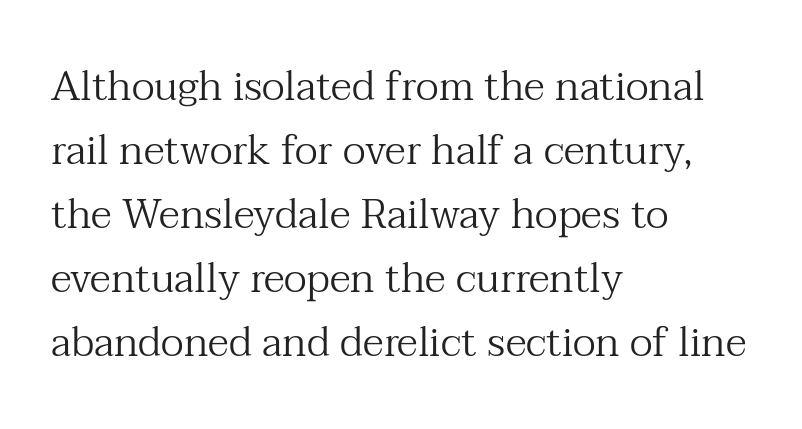
{"serif": "yes", "italic": "no", "bold": "no", "weight": "regular", "width": "normal", "stroke_contrast": "medium", "x_height": "medium", "monospaced": "no", "underline": "no", "align": "left", "line_spacing": "normal", "line_spacing_ratio": 1.56, "letter_spacing": "normal", "letter_spacing_em": 0.0, "glyph_px": 41}
